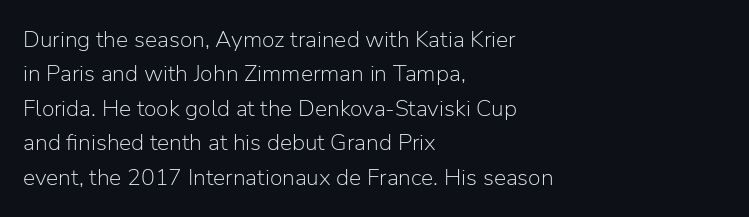
{"italic": "no", "bold": "no", "underline": "no", "align": "left", "line_spacing": "normal", "line_spacing_ratio": 1.5, "letter_spacing": "normal", "letter_spacing_em": 0.0, "glyph_px": 23}
